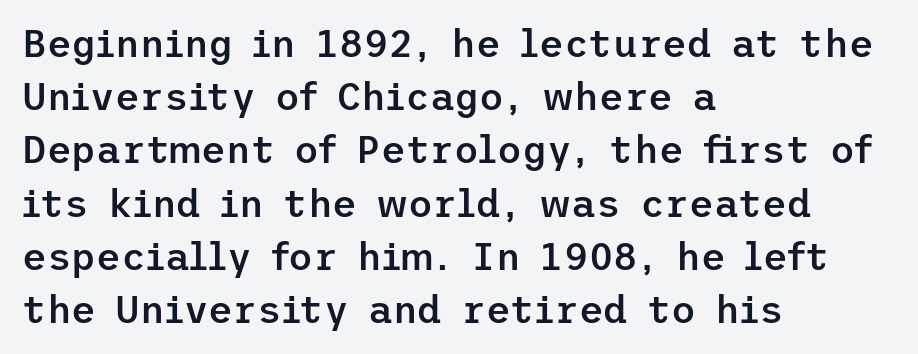
Q: Is the text bold? A: Semi-bold.
Q: Is the text italic (slanted)? A: No, it is upright.
Q: Is the typeface a serif or a sans-serif typeface? A: Sans-serif.
Q: Is the text underlined? A: No.
Q: How is the paragraph aligned? A: Left-aligned.
Q: Is the spacing between letters normal or unusually wide? A: Normal.
Q: Is the spacing between lines tight, normal or loose? A: Normal.
Q: Width (condensed, normal, or wide)? A: Normal.
Q: Stroke contrast? A: Low.
Q: x-height? A: Medium.
